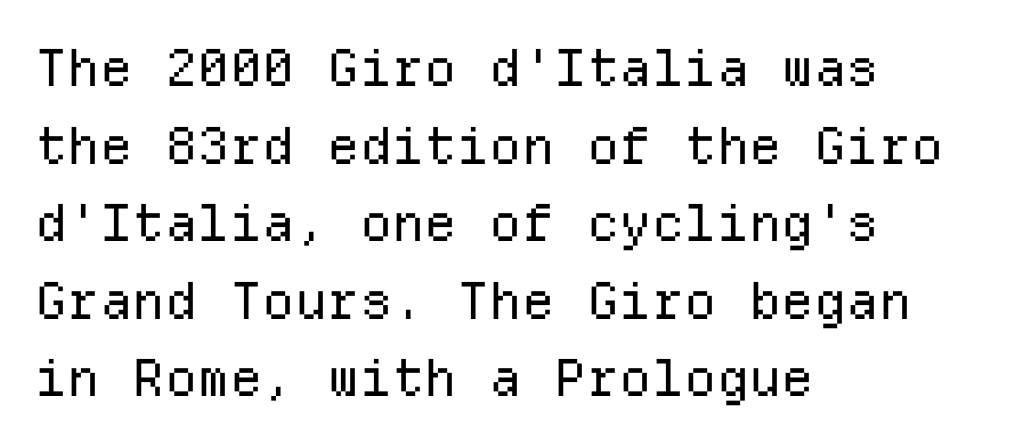
{"serif": "no", "italic": "no", "bold": "no", "weight": "regular", "width": "normal", "stroke_contrast": "low", "x_height": "medium", "monospaced": "yes", "underline": "no", "align": "left", "line_spacing": "normal", "line_spacing_ratio": 1.52, "letter_spacing": "normal", "letter_spacing_em": 0.0, "glyph_px": 51}
